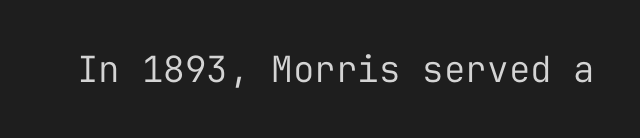
The image shows 36 px regular-weight sans-serif type, upright, monospaced; set normal letter spacing, not underlined; low stroke contrast and a medium x-height.
